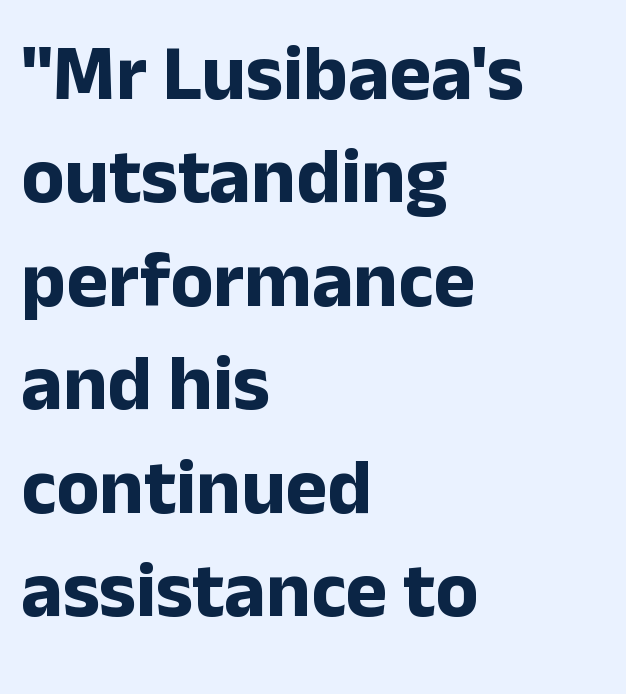
{"serif": "no", "italic": "no", "bold": "yes", "weight": "bold", "width": "normal", "stroke_contrast": "low", "x_height": "medium", "monospaced": "no", "underline": "no", "align": "left", "line_spacing": "normal", "line_spacing_ratio": 1.31, "letter_spacing": "normal", "letter_spacing_em": 0.0, "glyph_px": 79}
